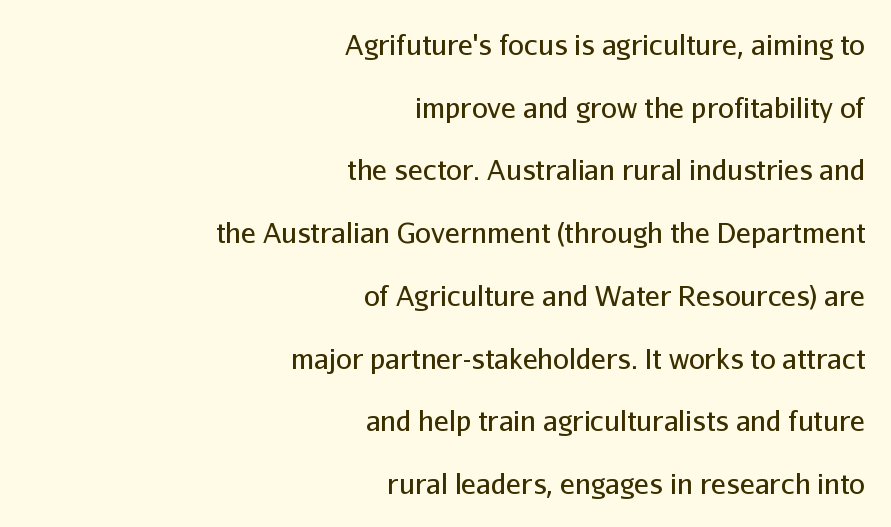
Q: Is the text bold? A: No.
Q: Is the text italic (slanted)? A: No, it is upright.
Q: Is the typeface a serif or a sans-serif typeface? A: Sans-serif.
Q: Is the text underlined? A: No.
Q: How is the paragraph aligned? A: Right-aligned.
Q: Is the spacing between letters normal or unusually wide? A: Normal.
Q: Is the spacing between lines tight, normal or loose? A: Loose.
Q: Width (condensed, normal, or wide)? A: Normal.
Q: Stroke contrast? A: Low.
Q: x-height? A: Medium.
Q: Monospaced? A: No.
